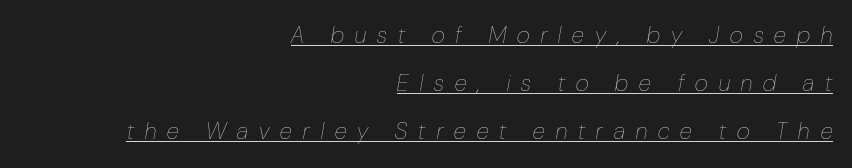
The letters are slanted; this is an italic face. On a weight scale, this lands at 450 or below. Vertical spacing — loose. This rendering uses right alignment, leaving the left contour irregular. Inter-character spacing is expanded well beyond the font's built-in metrics.
